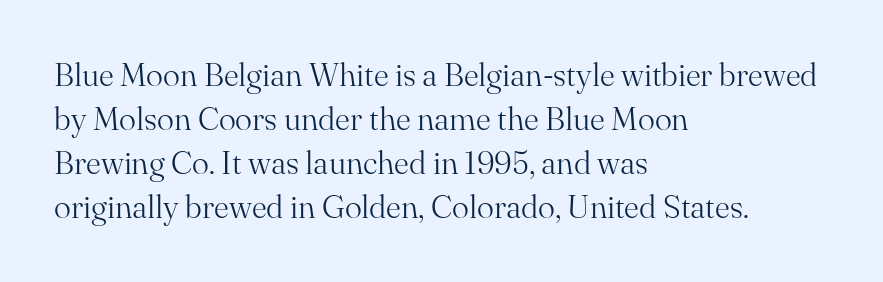
A normal amount of white space separates one row of letters from the next. Line beginnings align vertically; line endings do not. A serif font was chosen for this passage. You could call the tracking neutral — neither tight nor loose. Underline: absent. Does the lettering tilt? It doesn't — this is upright.
